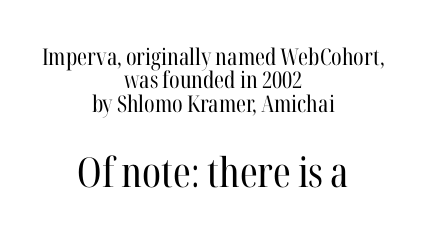
The image shows 41 px regular-weight, condensed serif type, upright; set centered, tight line spacing (1.02x), normal letter spacing, not underlined; the second (bottom) block is 1.78x larger; high stroke contrast and a medium x-height.
